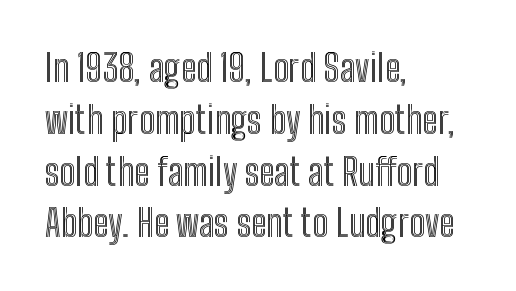
Q: Is the text italic (slanted)? A: No, it is upright.
Q: Is the text underlined? A: No.
Q: How is the paragraph aligned? A: Left-aligned.
Q: Is the spacing between letters normal or unusually wide? A: Normal.
Q: Is the spacing between lines tight, normal or loose? A: Normal.
Q: Width (condensed, normal, or wide)? A: Condensed.
Q: x-height? A: Medium.
Q: Monospaced? A: No.
